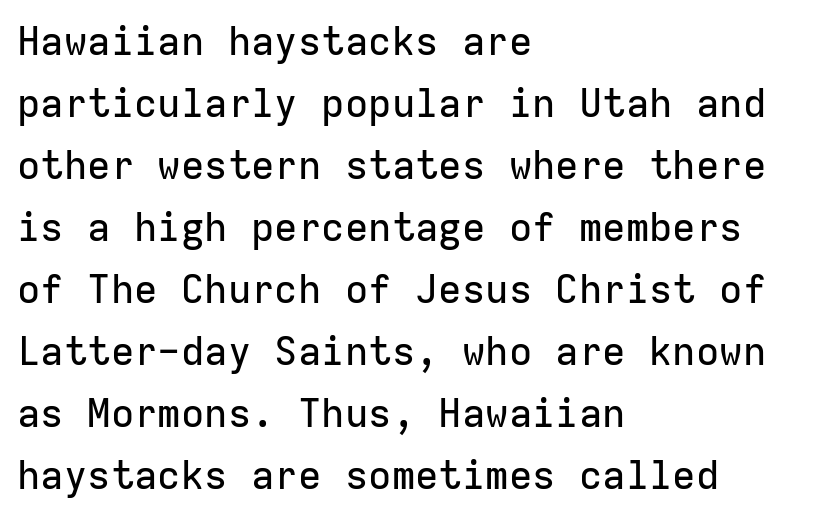
This sample has the even, mechanical cadence of fixed-width lettering. Nobody touched the tracking dial on this one. In terms of posture, this sample is upright. The lines in this sample share a left origin and differ only in where they stop. Nope, no serifs anywhere on these letters.
